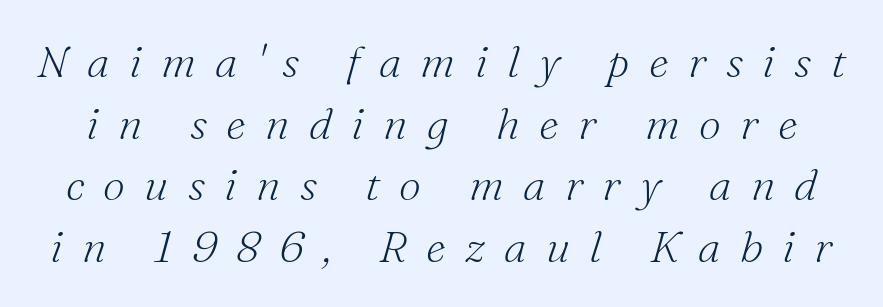
Q: Is the text bold? A: No.
Q: Is the text italic (slanted)? A: Yes, it leans right by about 16 degrees.
Q: Is the typeface a serif or a sans-serif typeface? A: Serif.
Q: Is the text underlined? A: No.
Q: Is the spacing between letters normal or unusually wide? A: Unusually wide.
Q: Is the spacing between lines tight, normal or loose? A: Normal.
Q: Width (condensed, normal, or wide)? A: Normal.
Q: Stroke contrast? A: Medium.
Q: x-height? A: Small.
Q: Monospaced? A: No.
